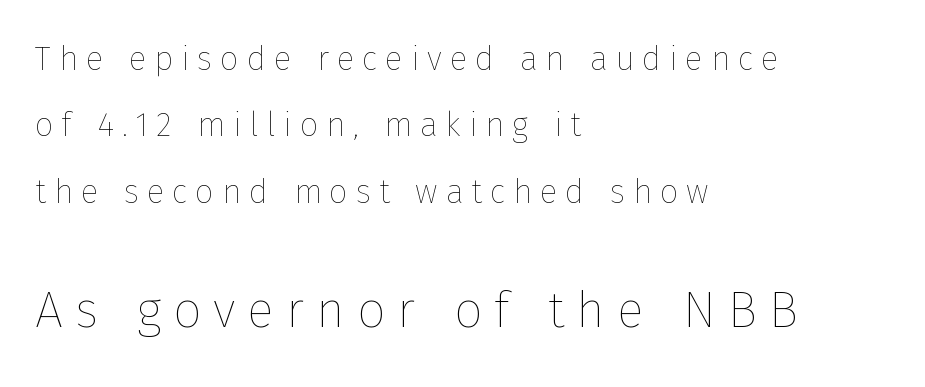
{"italic": "no", "bold": "no", "weight": "thin", "width": "normal", "stroke_contrast": "low", "x_height": "medium", "monospaced": "no", "underline": "no", "align": "left", "line_spacing": "loose", "line_spacing_ratio": 2.01, "letter_spacing": "wide", "letter_spacing_em": 0.24, "larger_block": "second", "size_ratio": 1.52, "glyph_px": 50}
